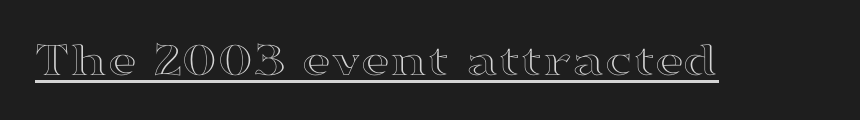
The image shows 50 px wide type, upright; set normal letter spacing, underlined; a medium x-height.
